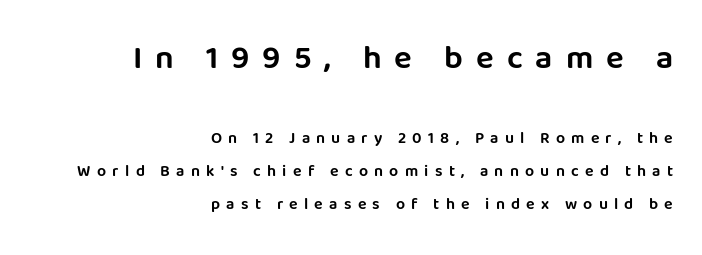
{"serif": "no", "italic": "no", "width": "normal", "stroke_contrast": "low", "x_height": "large", "monospaced": "no", "underline": "no", "align": "right", "line_spacing": "loose", "line_spacing_ratio": 2.07, "letter_spacing": "wide", "letter_spacing_em": 0.39, "larger_block": "first", "size_ratio": 2.06, "glyph_px": 33}
